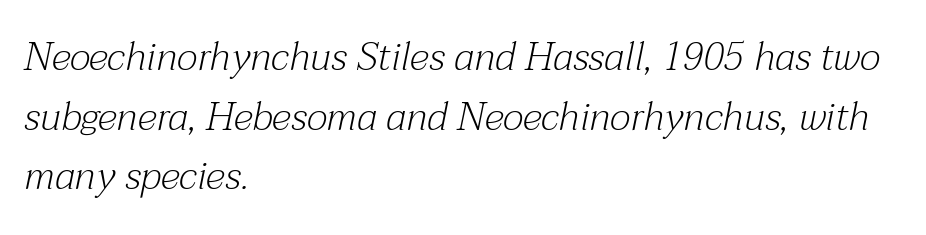
Q: Is the text bold? A: No.
Q: Is the text italic (slanted)? A: Yes, it leans right by about 12 degrees.
Q: Is the typeface a serif or a sans-serif typeface? A: Serif.
Q: Is the text underlined? A: No.
Q: How is the paragraph aligned? A: Left-aligned.
Q: Is the spacing between letters normal or unusually wide? A: Normal.
Q: Is the spacing between lines tight, normal or loose? A: Normal.
Q: Width (condensed, normal, or wide)? A: Normal.
Q: Stroke contrast? A: Medium.
Q: x-height? A: Medium.
Q: Monospaced? A: No.
